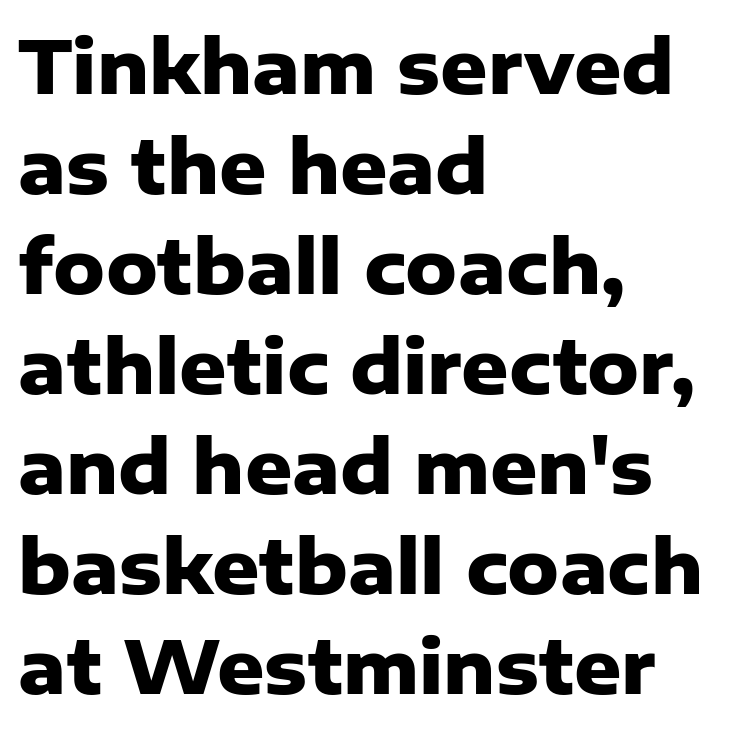
{"serif": "no", "italic": "no", "bold": "yes", "weight": "heavy", "width": "normal", "stroke_contrast": "low", "x_height": "medium", "monospaced": "no", "underline": "no", "align": "left", "line_spacing": "normal", "line_spacing_ratio": 1.37, "letter_spacing": "normal", "letter_spacing_em": 0.0, "glyph_px": 73}
